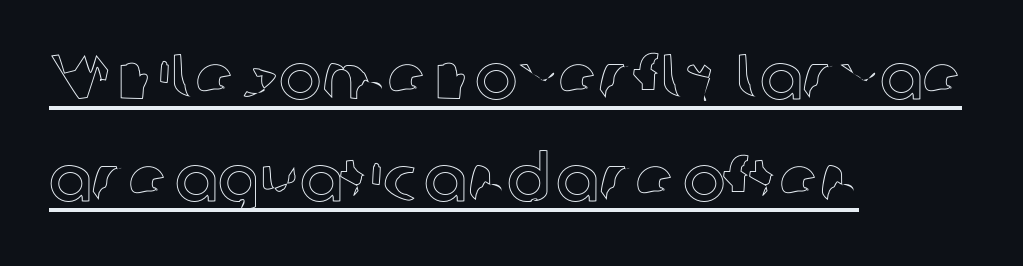
Does extra space separate the letters? No, they use regular spacing. Vertically, the passage feels balanced, rows spaced as you'd expect. A typesetter would call this proportional, since set widths differ per character. Nope, not italic — everything's standing straight.
